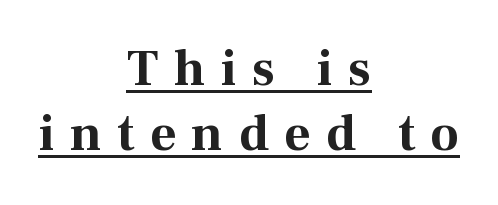
Q: Is the text bold? A: Yes.
Q: Is the text italic (slanted)? A: No, it is upright.
Q: Is the typeface a serif or a sans-serif typeface? A: Serif.
Q: Is the text underlined? A: Yes.
Q: How is the paragraph aligned? A: Centered.
Q: Is the spacing between letters normal or unusually wide? A: Unusually wide.
Q: Is the spacing between lines tight, normal or loose? A: Normal.
Q: Width (condensed, normal, or wide)? A: Normal.
Q: Stroke contrast? A: Medium.
Q: x-height? A: Medium.
Q: Monospaced? A: No.
